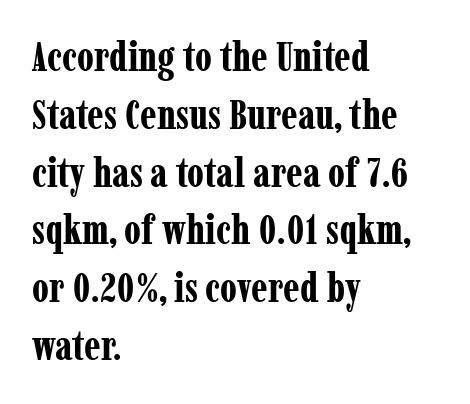
The image shows 41 px bold, condensed serif type, upright; set left-aligned, normal line spacing (1.41x), normal letter spacing, not underlined; low stroke contrast and a medium x-height.
